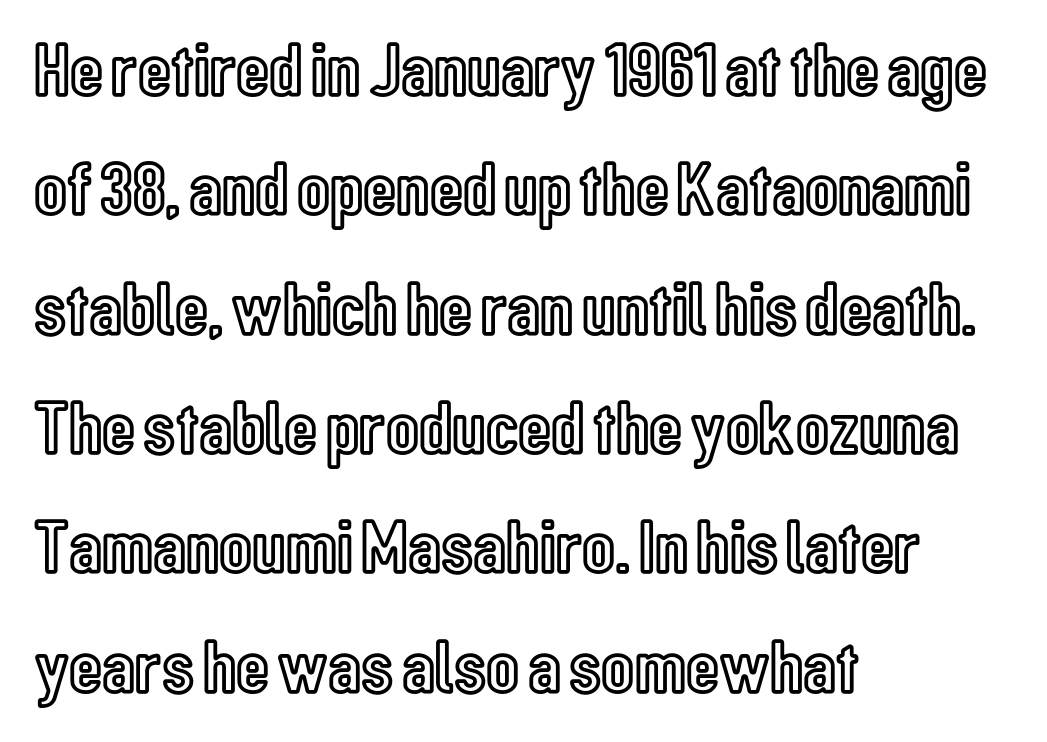
Q: Is the text italic (slanted)? A: No, it is upright.
Q: Is the text underlined? A: No.
Q: How is the paragraph aligned? A: Left-aligned.
Q: Is the spacing between letters normal or unusually wide? A: Normal.
Q: Is the spacing between lines tight, normal or loose? A: Normal.
Q: Width (condensed, normal, or wide)? A: Condensed.
Q: x-height? A: Medium.
Q: Monospaced? A: No.
